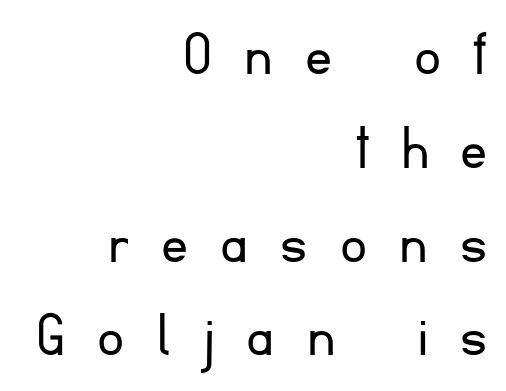
{"serif": "no", "italic": "no", "bold": "no", "weight": "light", "width": "normal", "stroke_contrast": "low", "x_height": "small", "monospaced": "no", "underline": "no", "align": "right", "line_spacing": "normal", "line_spacing_ratio": 1.4, "letter_spacing": "wide", "letter_spacing_em": 0.48, "glyph_px": 67}
